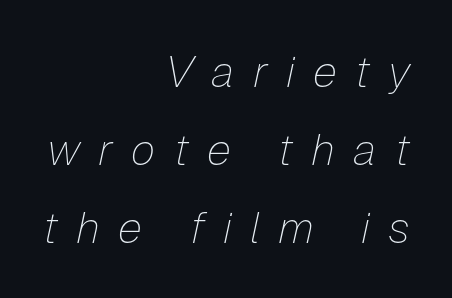
The image shows 44 px thin type, italic (leaning right); set right-aligned, line spacing 1.77x, unusually wide letter spacing (+0.41 em), not underlined; low stroke contrast and a medium x-height.
